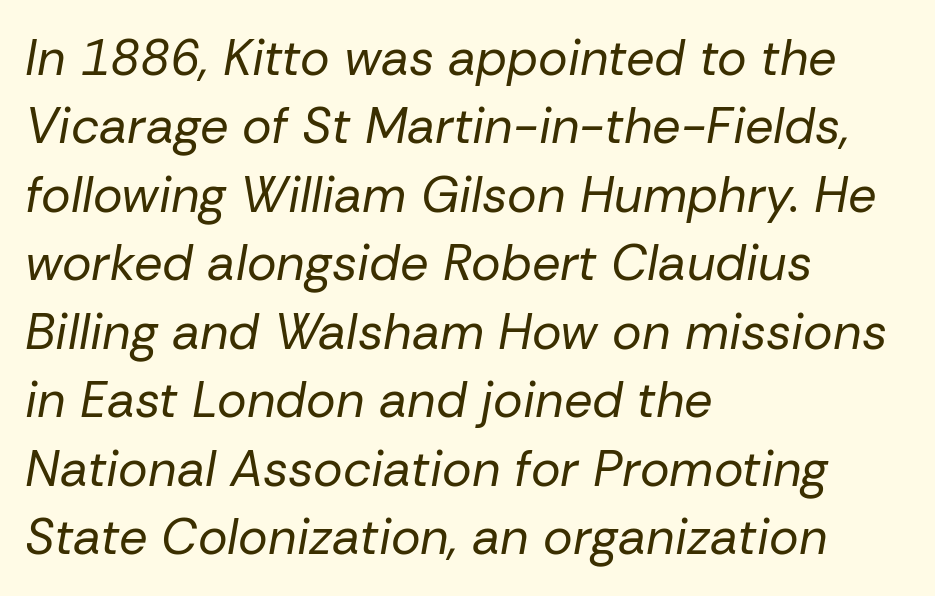
The image shows 50 px regular-weight type, italic (leaning right); set left-aligned, normal line spacing (1.37x), normal letter spacing, not underlined; low stroke contrast and a medium x-height.
